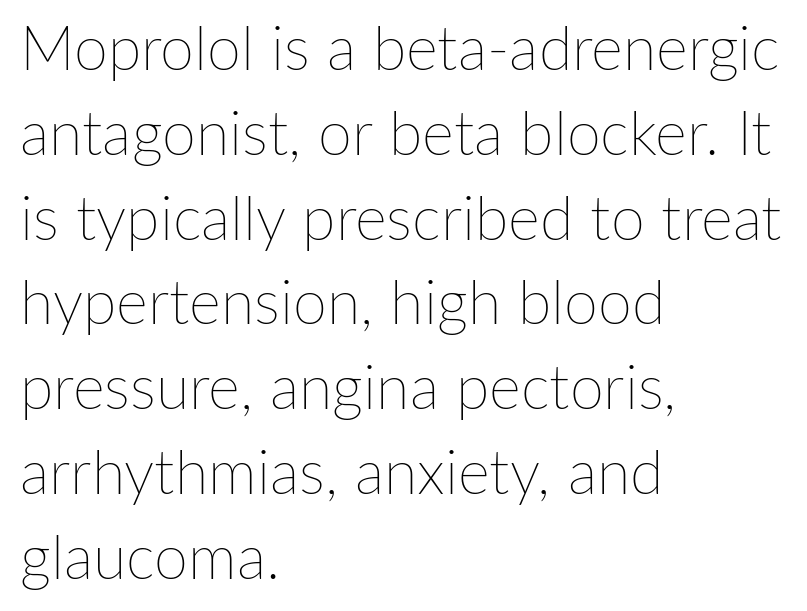
The horizontal fit of the characters is conventional and even. Unmarked baselines from the first word to the last. Quick note: not italic, upright. Think of a printed novel: that variable character pitch is what you see here. The lines are quadded left.
